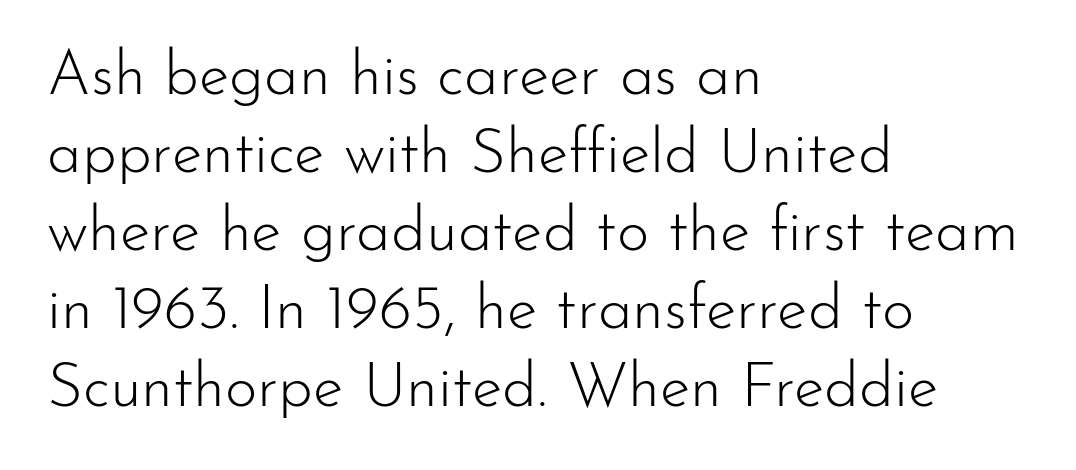
The image shows 62 px light sans-serif type, upright; set left-aligned, normal line spacing (1.26x), normal letter spacing, not underlined; low stroke contrast and a small x-height.
